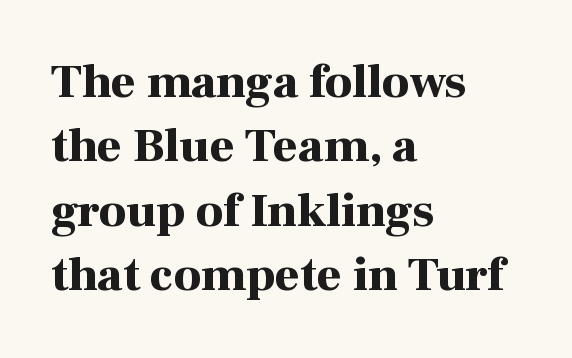
The image shows 48 px bold serif type, upright; set left-aligned, normal line spacing (1.34x), normal letter spacing, not underlined; high stroke contrast and a medium x-height.
